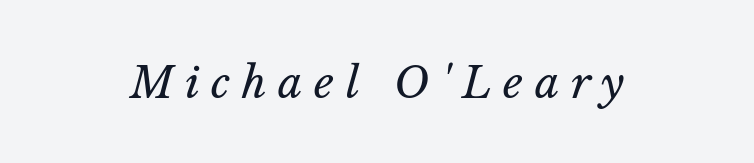
The words here are not underlined. Looking at the ascenders, they clearly lean. A quiet, ordinary-to-light weight characterises the typeface. The type is letterspaced generously, with wide tracking.
